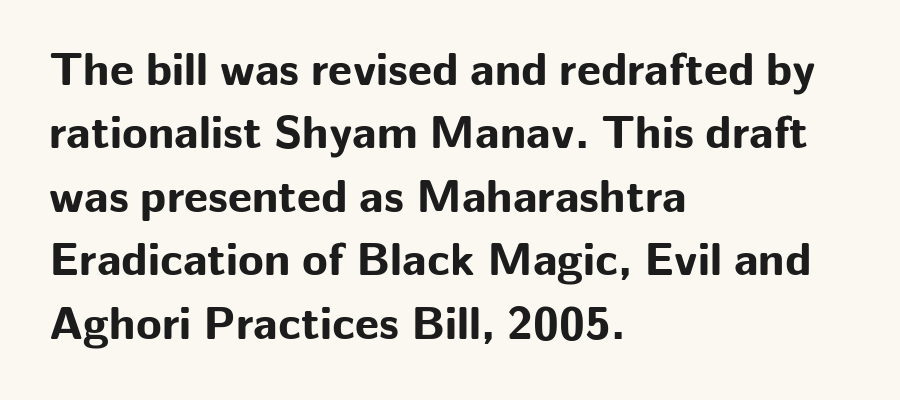
The image shows 47 px bold sans-serif type, upright; set left-aligned, normal line spacing (1.35x), normal letter spacing, not underlined; low stroke contrast and a medium x-height.
